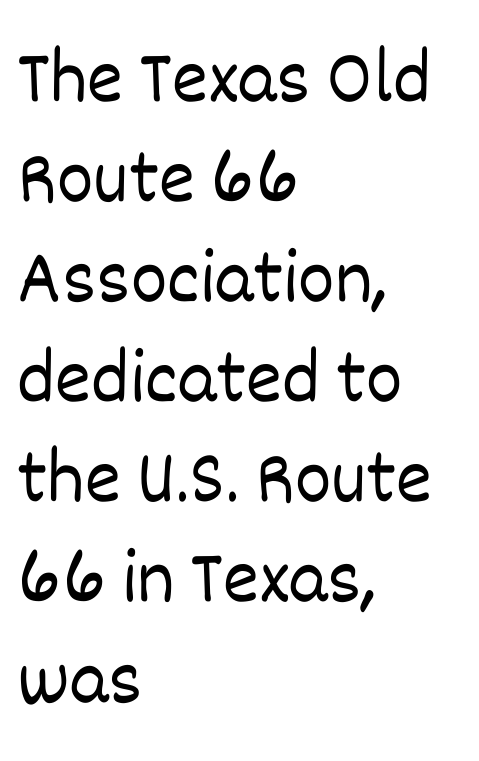
{"italic": "no", "bold": "no", "weight": "light", "width": "normal", "stroke_contrast": "low", "x_height": "large", "monospaced": "no", "underline": "no", "align": "left", "line_spacing": "normal", "line_spacing_ratio": 1.3, "letter_spacing": "normal", "letter_spacing_em": 0.0, "glyph_px": 77}
